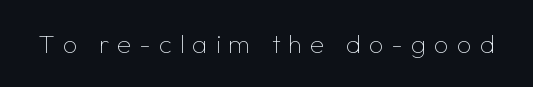
{"italic": "no", "bold": "no", "underline": "no", "letter_spacing": "wide", "letter_spacing_em": 0.3, "glyph_px": 26}
